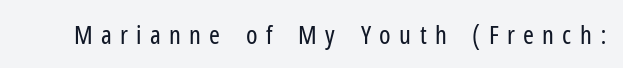
Q: Is the text bold? A: No.
Q: Is the text italic (slanted)? A: No, it is upright.
Q: Is the text underlined? A: No.
Q: Is the spacing between letters normal or unusually wide? A: Unusually wide.
